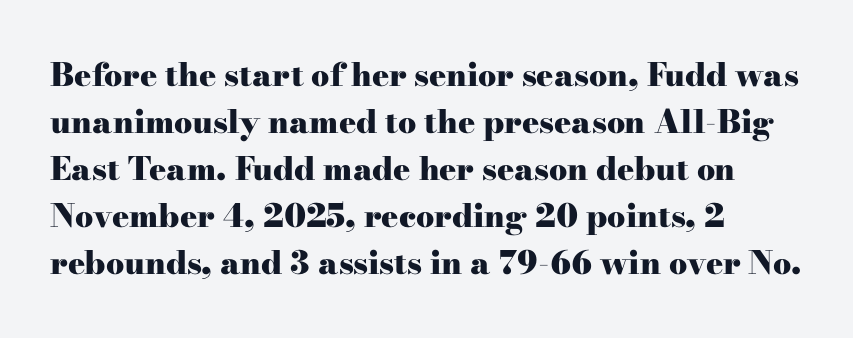
Q: Is the text bold? A: Yes.
Q: Is the text italic (slanted)? A: No, it is upright.
Q: Is the typeface a serif or a sans-serif typeface? A: Serif.
Q: Is the text underlined? A: No.
Q: How is the paragraph aligned? A: Left-aligned.
Q: Is the spacing between letters normal or unusually wide? A: Normal.
Q: Is the spacing between lines tight, normal or loose? A: Normal.
Q: Width (condensed, normal, or wide)? A: Wide.
Q: Stroke contrast? A: High.
Q: x-height? A: Small.
Q: Monospaced? A: No.
